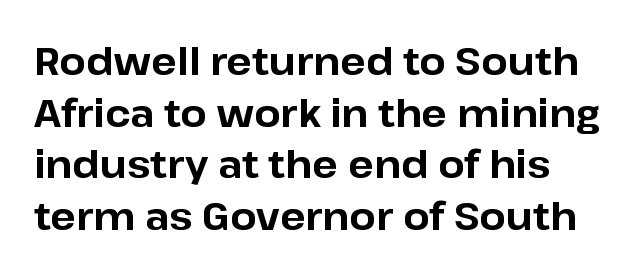
Nobody touched the tracking dial on this one. Honestly, there is no underline to notice here at all. Regular leading. This sample has the flowing, uneven cadence of proportional lettering. On the weight axis this lands at bold, roughly 700.
